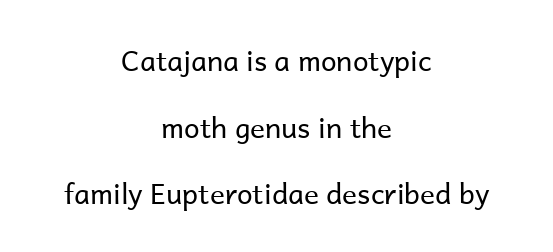
The leading is generous, giving the passage an open texture. These lines are rendered in a variable-pitch font. The rendering positions every line midway between the sides. A clean baseline with only descenders dipping below it. A typesetter would mark this as roman, not italic. Inter-character spacing is left at the font's built-in metrics.
